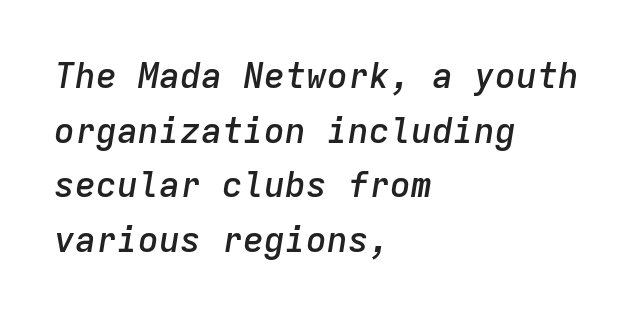
On the weight axis this lands at semibold, roughly 600. The face used here has a pronounced slope to its letters. Each line starts at the same left margin while the right side varies. Here the designer chose a console-style face with uniform glyph widths. The leading is moderate, giving the passage an even texture.
